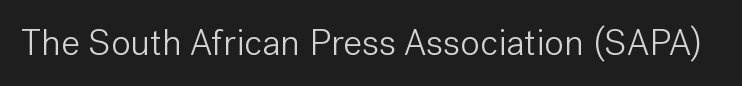
Q: Is the text bold? A: No.
Q: Is the text italic (slanted)? A: No, it is upright.
Q: Is the typeface a serif or a sans-serif typeface? A: Sans-serif.
Q: Is the text underlined? A: No.
Q: Is the spacing between letters normal or unusually wide? A: Normal.
Q: Width (condensed, normal, or wide)? A: Normal.
Q: Stroke contrast? A: Low.
Q: x-height? A: Medium.
Q: Monospaced? A: No.
